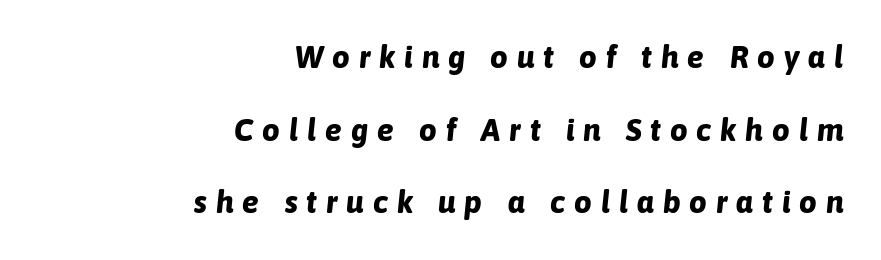
{"italic": "yes", "lean": "right", "slant_degrees": 6, "bold": "yes", "weight": "bold", "width": "normal", "stroke_contrast": "low", "x_height": "medium", "monospaced": "no", "underline": "no", "align": "right", "line_spacing": "loose", "line_spacing_ratio": 2.34, "letter_spacing": "wide", "letter_spacing_em": 0.29, "glyph_px": 31}
